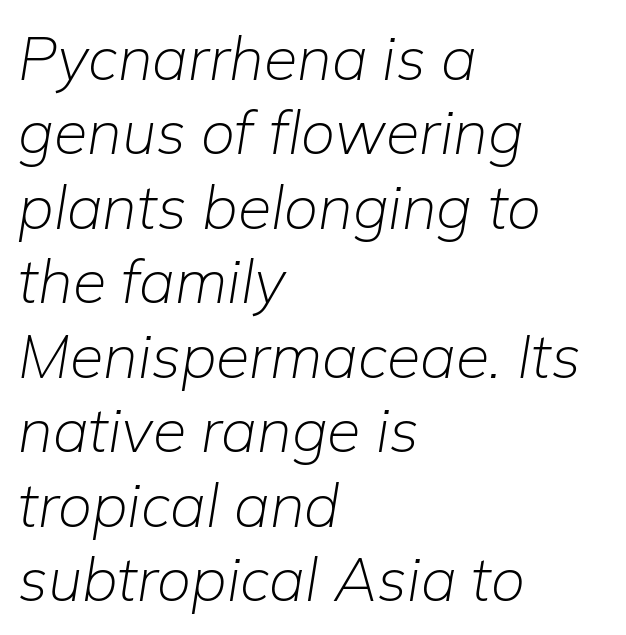
Italic? Definitely — the glyphs are oblique. Do the characters align in a grid? No, the font is proportional. The specimen omits any rule beneath the text block's lines. The strokes carry an ordinary text weight at most. Line beginnings align vertically; line endings do not. These lines keep a tight, regular rhythm from letter to letter.
